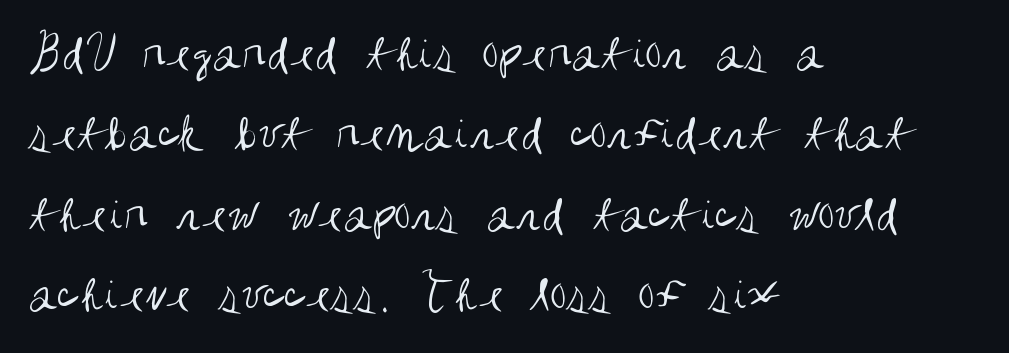
Q: Is the text bold? A: No.
Q: Is the typeface a serif or a sans-serif typeface? A: Sans-serif.
Q: Is the text underlined? A: No.
Q: How is the paragraph aligned? A: Left-aligned.
Q: Is the spacing between letters normal or unusually wide? A: Normal.
Q: Is the spacing between lines tight, normal or loose? A: Normal.
Q: Width (condensed, normal, or wide)? A: Condensed.
Q: Stroke contrast? A: Medium.
Q: x-height? A: Large.
Q: Monospaced? A: No.
